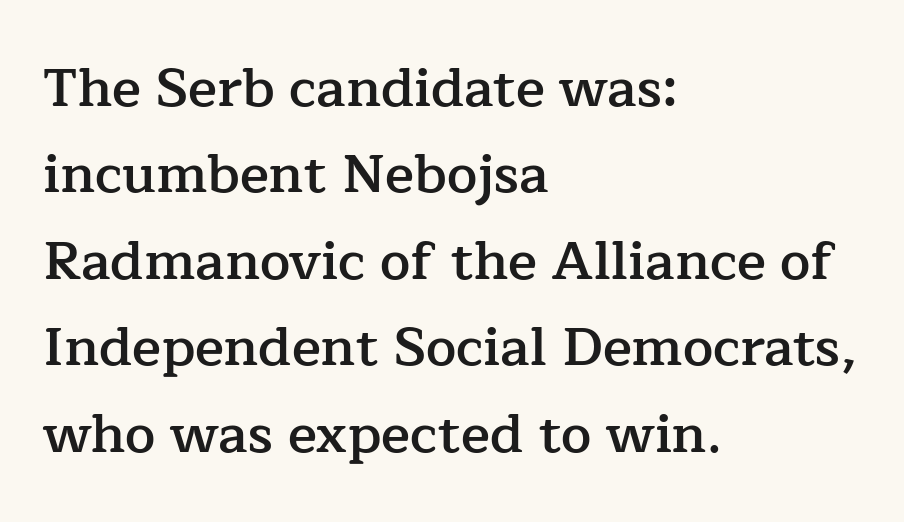
{"serif": "yes", "italic": "no", "bold": "semi", "weight": "semibold", "width": "normal", "stroke_contrast": "low", "x_height": "medium", "monospaced": "no", "underline": "no", "align": "left", "line_spacing": "normal", "line_spacing_ratio": 1.6, "letter_spacing": "normal", "letter_spacing_em": 0.0, "glyph_px": 54}
